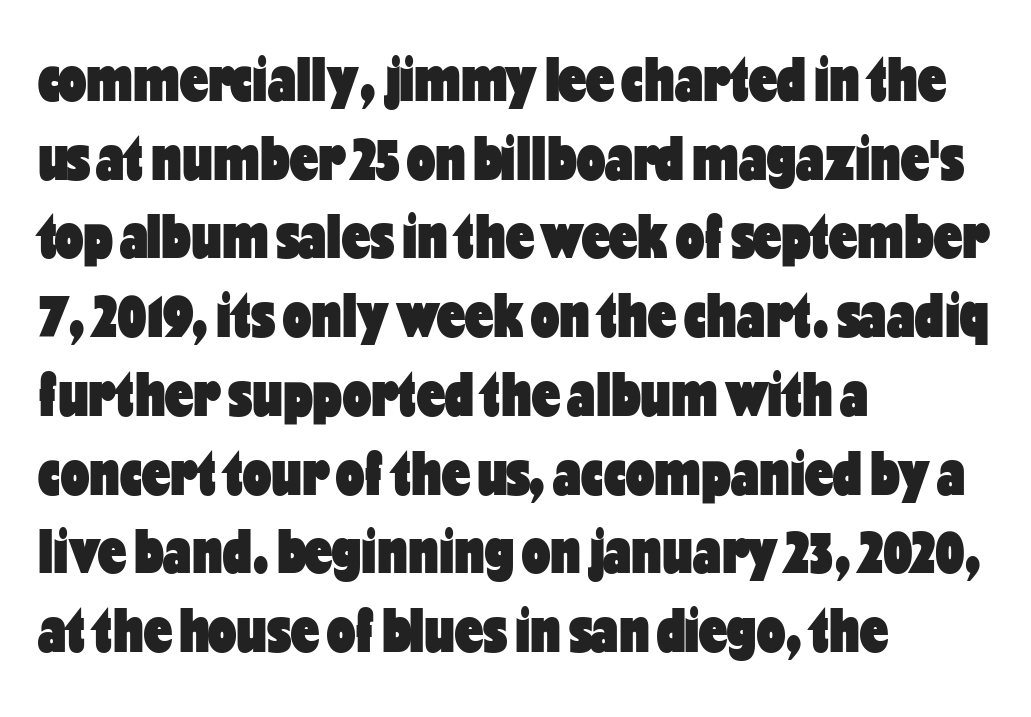
The image shows 63 px heavy, condensed sans-serif type, upright; set left-aligned, normal line spacing (1.25x), normal letter spacing, not underlined; low stroke contrast and a medium x-height.
